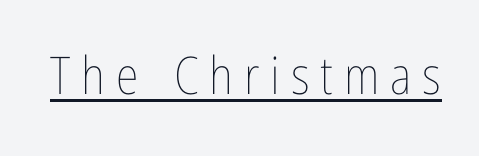
Q: Is the text bold? A: No.
Q: Is the text italic (slanted)? A: No, it is upright.
Q: Is the text underlined? A: Yes.
Q: Is the spacing between letters normal or unusually wide? A: Unusually wide.
Q: Width (condensed, normal, or wide)? A: Condensed.
Q: Stroke contrast? A: Low.
Q: x-height? A: Medium.
Q: Monospaced? A: No.
